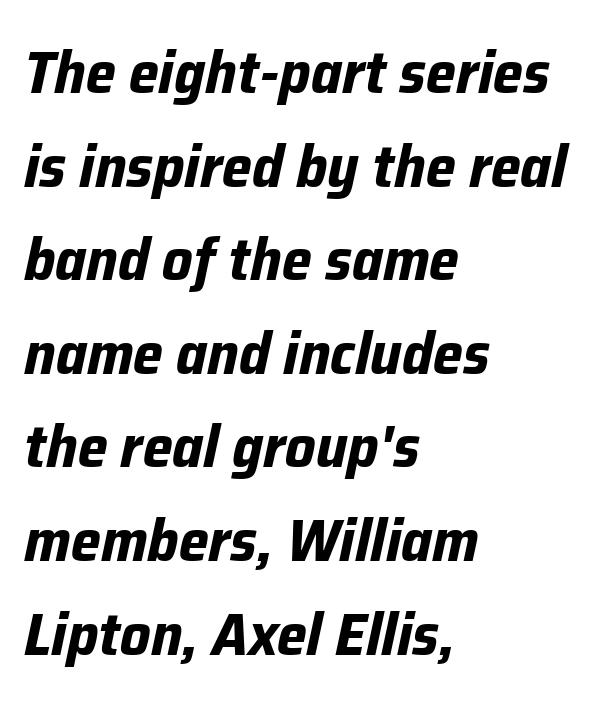
{"italic": "yes", "lean": "right", "slant_degrees": 12, "bold": "yes", "weight": "bold", "width": "normal", "stroke_contrast": "low", "x_height": "medium", "monospaced": "no", "underline": "no", "align": "left", "line_spacing": "normal", "line_spacing_ratio": 1.56, "letter_spacing": "normal", "letter_spacing_em": 0.0, "glyph_px": 60}
